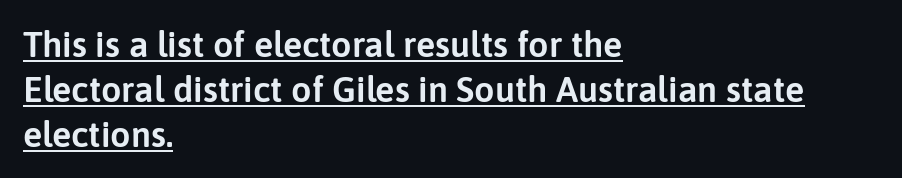
The image shows 36 px sans-serif type, upright; set left-aligned, normal line spacing (1.25x), normal letter spacing, underlined; low stroke contrast and a medium x-height.
